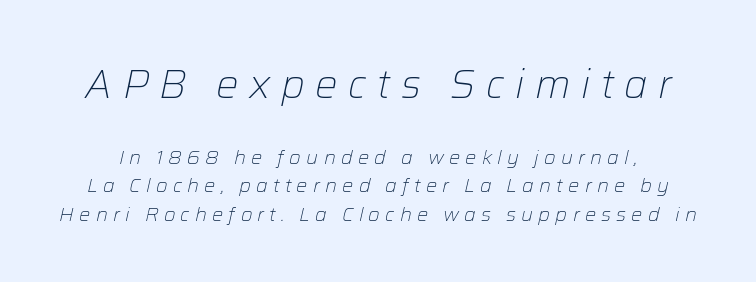
Compared with typical body copy, the letter spacing here is much looser. The string is rendered with underlining switched off. The weight would be labelled regular, book, light, or lighter still. The lettering tilts uniformly, giving the passage an italic look. Is this a fixed-width face? No — the glyphs have proportional, varying widths. Larger block? The one above; the one below is distinctly smaller.
